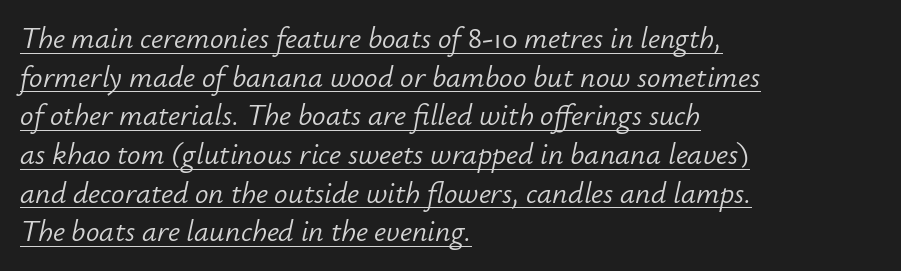
The passage is arranged the way most books set body copy — flush left. The text carries the slant typical of an italic or oblique font. If you measured baseline to baseline, you'd find a middling distance. The glyphs are accompanied by a horizontal stroke just below them.
